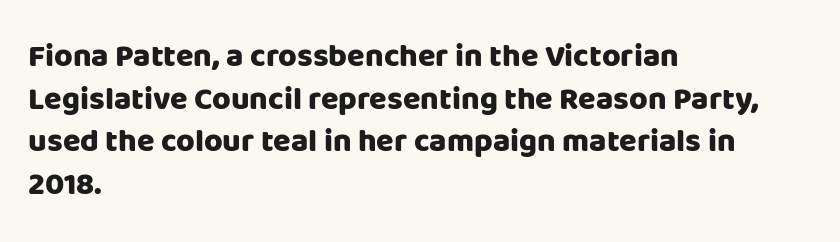
The image shows 32 px heavy sans-serif type, upright; set left-aligned, normal line spacing (1.33x), normal letter spacing, not underlined; low stroke contrast and a large x-height.
